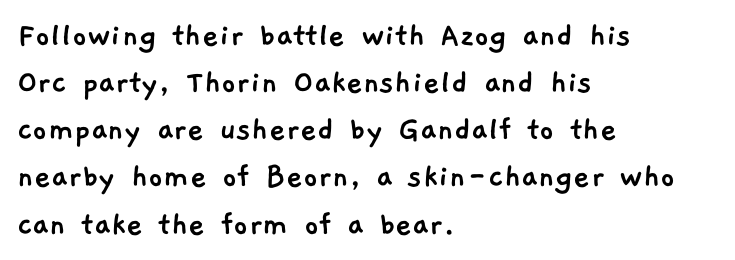
The passage is arranged the way most books set body copy — flush left. The font family rendered here belongs to the sans-serif group. How would I describe the line gaps? Plain and ordinary. This sample has the flowing, uneven cadence of proportional lettering.
